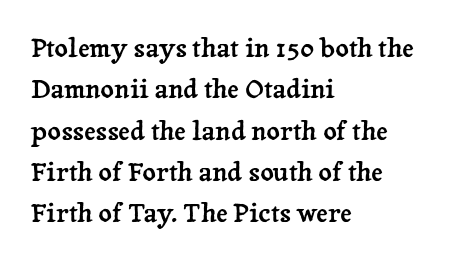
Q: Is the text italic (slanted)? A: No, it is upright.
Q: Is the text underlined? A: No.
Q: How is the paragraph aligned? A: Left-aligned.
Q: Is the spacing between letters normal or unusually wide? A: Normal.
Q: Is the spacing between lines tight, normal or loose? A: Normal.
